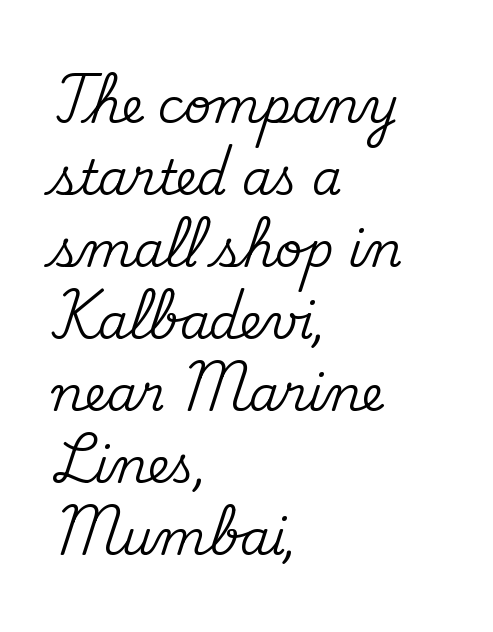
{"width": "normal", "stroke_contrast": "medium", "x_height": "small", "monospaced": "no", "underline": "no", "align": "left", "line_spacing": "normal", "line_spacing_ratio": 1.5, "letter_spacing": "normal", "letter_spacing_em": 0.0, "glyph_px": 48}
